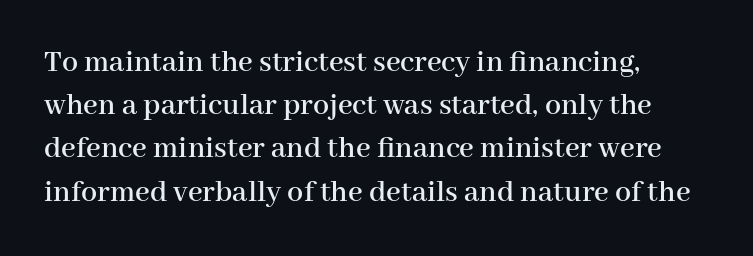
The image shows 32 px serif type, upright; set left-aligned, normal line spacing (1.35x), normal letter spacing, not underlined; high stroke contrast and a medium x-height.
